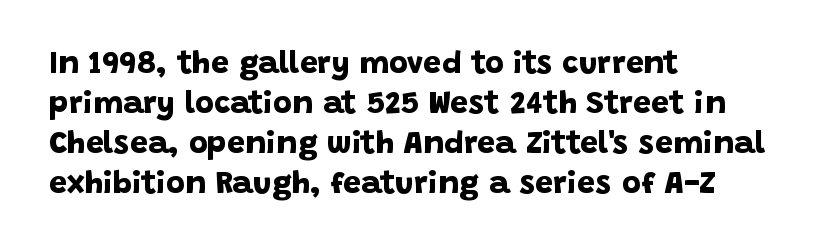
Q: Is the text bold? A: Yes.
Q: Is the typeface a serif or a sans-serif typeface? A: Sans-serif.
Q: Is the text underlined? A: No.
Q: How is the paragraph aligned? A: Left-aligned.
Q: Is the spacing between letters normal or unusually wide? A: Normal.
Q: Is the spacing between lines tight, normal or loose? A: Normal.
Q: Width (condensed, normal, or wide)? A: Normal.
Q: Stroke contrast? A: Low.
Q: x-height? A: Large.
Q: Monospaced? A: No.
